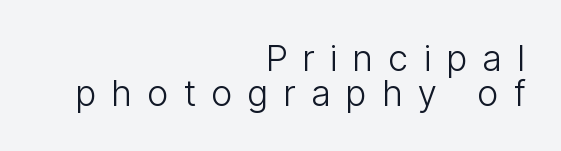
Q: Is the text bold? A: No.
Q: Is the text italic (slanted)? A: No, it is upright.
Q: Is the typeface a serif or a sans-serif typeface? A: Sans-serif.
Q: Is the text underlined? A: No.
Q: How is the paragraph aligned? A: Right-aligned.
Q: Is the spacing between letters normal or unusually wide? A: Unusually wide.
Q: Is the spacing between lines tight, normal or loose? A: Tight.
Q: Width (condensed, normal, or wide)? A: Condensed.
Q: Stroke contrast? A: Low.
Q: x-height? A: Medium.
Q: Monospaced? A: No.
